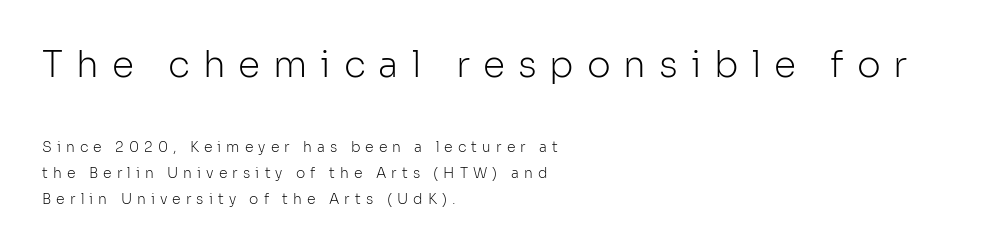
{"serif": "no", "italic": "no", "bold": "no", "weight": "light", "width": "normal", "stroke_contrast": "low", "x_height": "medium", "monospaced": "no", "underline": "no", "align": "left", "line_spacing_ratio": 1.86, "letter_spacing": "wide", "letter_spacing_em": 0.36, "larger_block": "first", "size_ratio": 2.57, "glyph_px": 36}
